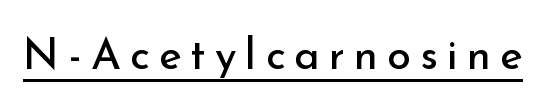
The image shows 43 px regular-weight sans-serif type, upright; set unusually wide letter spacing (+0.21 em), underlined; low stroke contrast and a small x-height.
